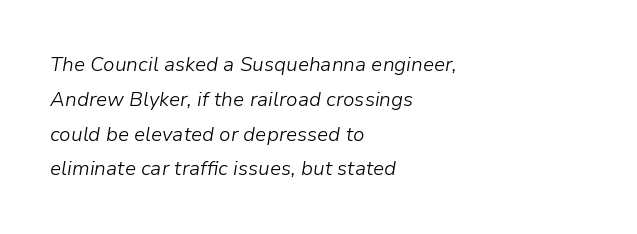
Q: Is the text bold? A: No.
Q: Is the text italic (slanted)? A: Yes, it leans right by about 9 degrees.
Q: Is the text underlined? A: No.
Q: How is the paragraph aligned? A: Left-aligned.
Q: Is the spacing between letters normal or unusually wide? A: Normal.
